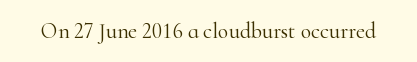
The image shows 22 px text type, upright; set normal letter spacing, not underlined.
